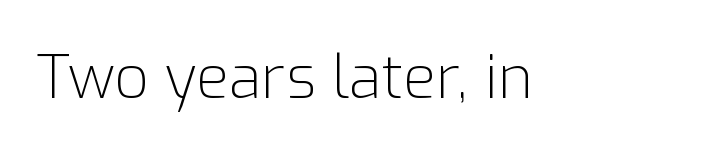
{"serif": "no", "italic": "no", "bold": "no", "weight": "light", "width": "normal", "stroke_contrast": "low", "x_height": "medium", "monospaced": "no", "underline": "no", "letter_spacing": "normal", "letter_spacing_em": 0.0, "glyph_px": 60}
